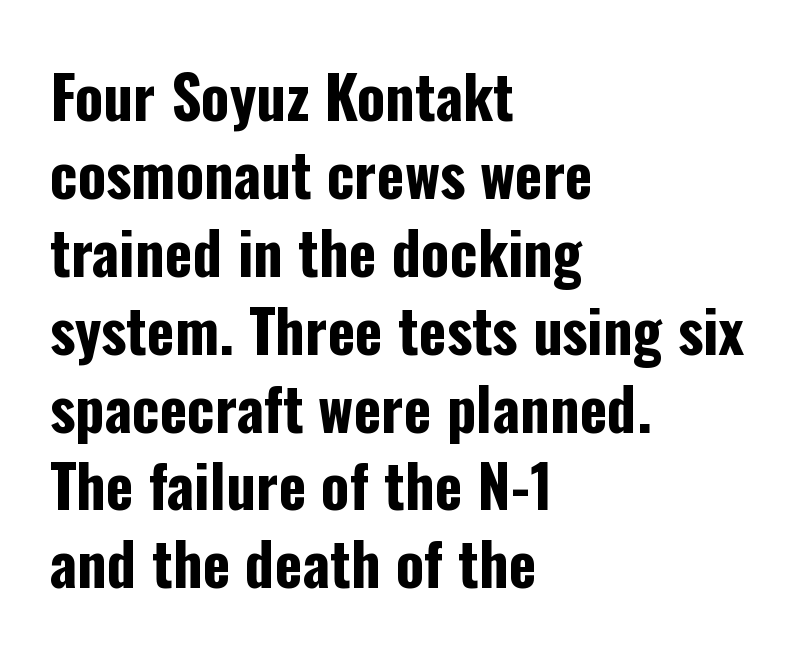
Each letter keeps its own natural width here, so spacing adapts to shape. Nothing sits at the stroke ends, so this counts as sans-serif. Its strokes are broad and dark, the hallmark of bold type. Does extra space separate the letters? No, they use regular spacing.
